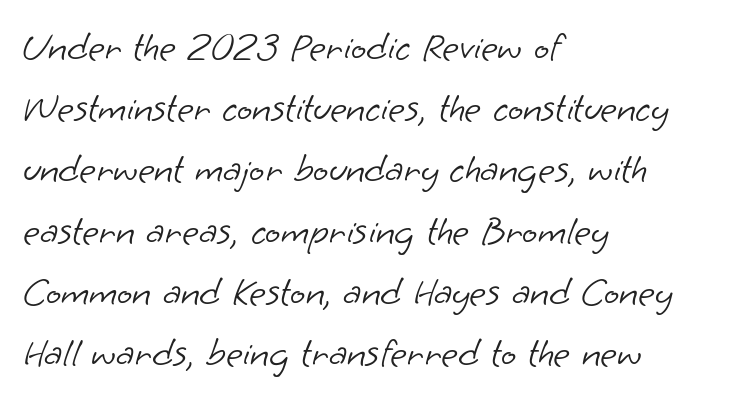
Line starts are locked; line ends wander. Nothing unusual about the tracking: characters are spaced as the font intends. Lines of text with bare space underneath. What kind of face is this? One without serifs — a sans. Quick note: interline space is typical.
